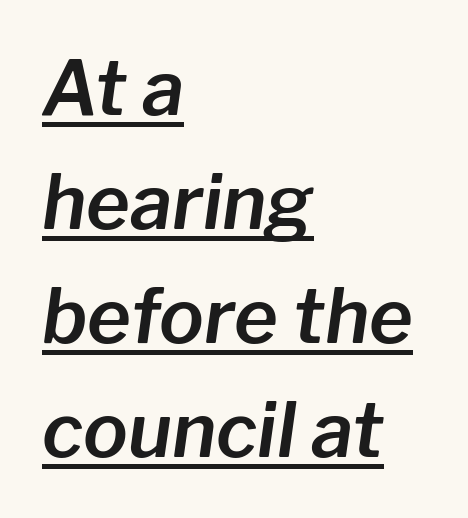
The passage shown stacks its lines at a standard gap. Spacing verdict: proportional, widths tailored to each character. Here the glyphs are tracked normally, forming tight word shapes. Yep, that's italic — everything's leaning. This rendering uses left alignment, leaving the right contour irregular.
